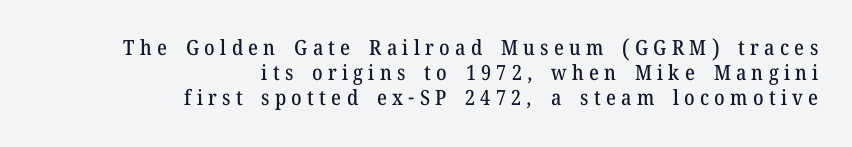
The image shows 21 px text type, upright; set right-aligned, line spacing 1.2x, unusually wide letter spacing (+0.25 em), not underlined.
